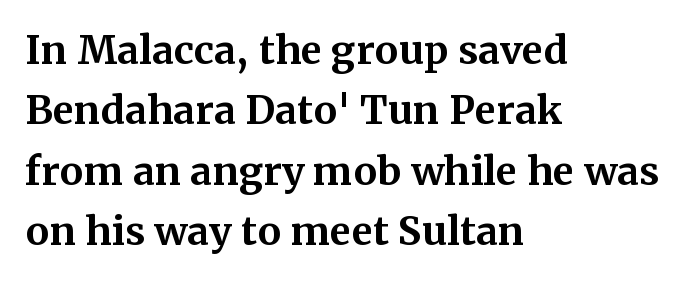
{"serif": "yes", "italic": "no", "bold": "yes", "weight": "bold", "width": "normal", "stroke_contrast": "medium", "x_height": "medium", "monospaced": "no", "underline": "no", "align": "left", "line_spacing": "normal", "line_spacing_ratio": 1.55, "letter_spacing": "normal", "letter_spacing_em": 0.0, "glyph_px": 39}
